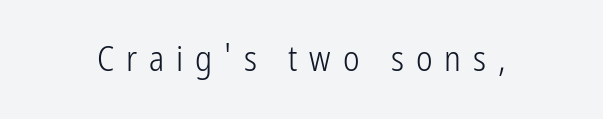
{"serif": "no", "italic": "no", "bold": "no", "weight": "light", "width": "condensed", "stroke_contrast": "low", "x_height": "medium", "monospaced": "no", "underline": "no", "letter_spacing": "wide", "letter_spacing_em": 0.34, "glyph_px": 35}
